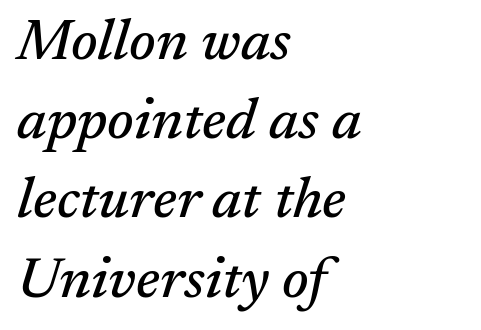
Glyph-to-glyph distance matches everyday printed text. A typesetter would label this face a serif. Lines of text with bare space underneath. Vertical spacing — default.
